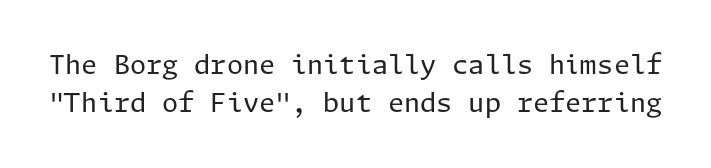
The zone under the glyphs is completely vacant. Between one letter and the next there's only the usual sliver of space. A normal amount of white space separates one row of letters from the next. No extra ink here — the face is not bold.
